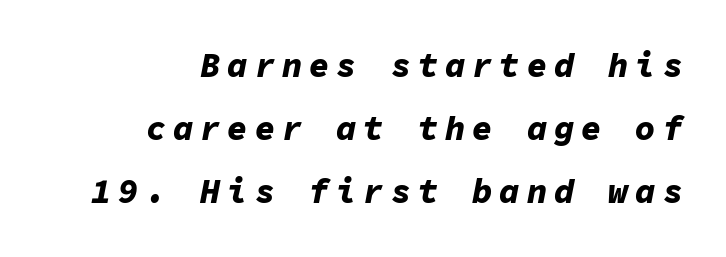
The image shows 34 px bold type, italic (leaning right), monospaced; set right-aligned, line spacing 1.86x, unusually wide letter spacing (+0.2 em), not underlined; low stroke contrast and a medium x-height.
